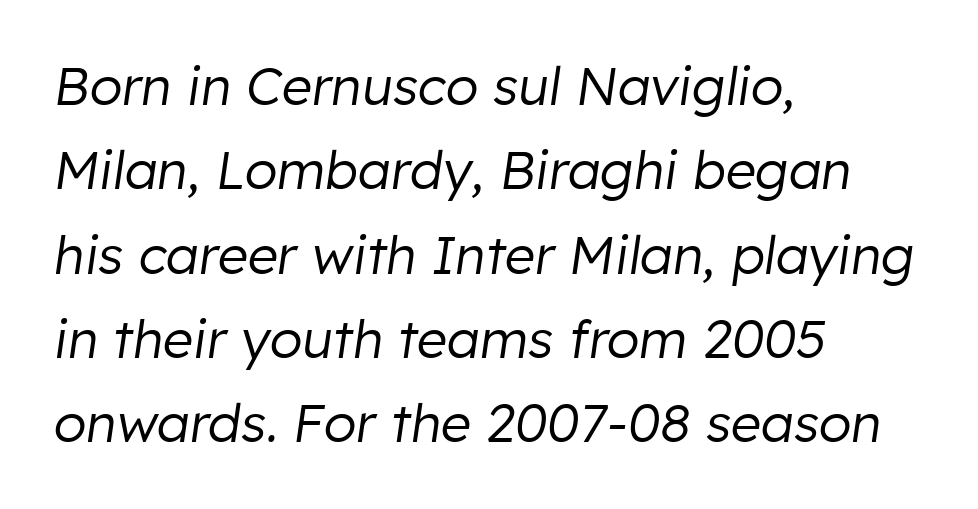
The face used here is proportionally spaced, like ordinary book or web type. The block of text has a typical density, with ordinary space between rows. Reading down the block, your eye returns to a fixed left position each line. The typeface has the unassuming heft of standard copy or less. The space beneath each line is pristine and unruled.
